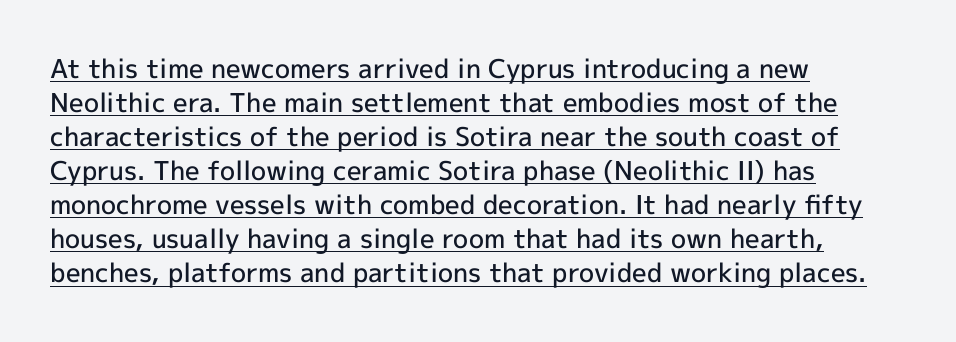
{"italic": "no", "bold": "semi", "underline": "yes", "align": "left", "line_spacing": "normal", "line_spacing_ratio": 1.31, "letter_spacing": "normal", "letter_spacing_em": 0.0, "glyph_px": 26}
